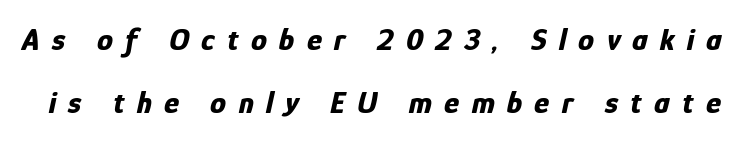
The image shows 32 px bold, condensed type, italic (leaning right); set loose line spacing (1.96x), unusually wide letter spacing (+0.38 em), not underlined; low stroke contrast and a medium x-height.
